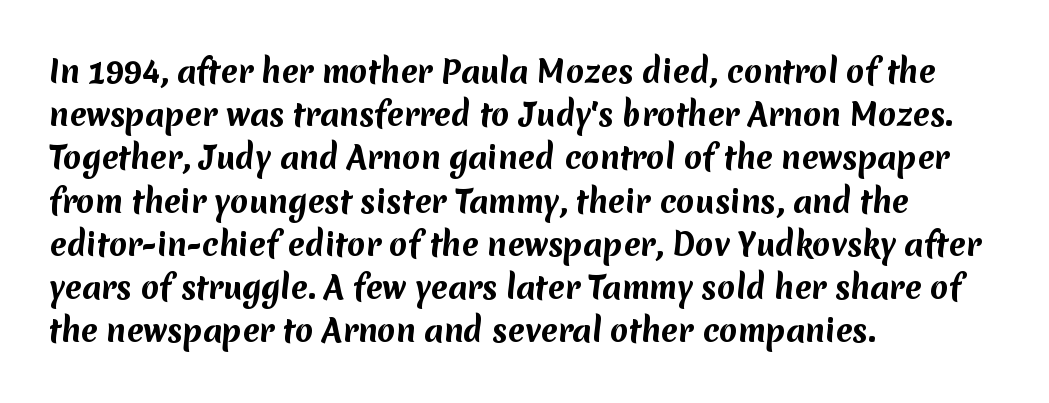
Q: Is the text bold? A: Yes.
Q: Is the typeface a serif or a sans-serif typeface? A: Sans-serif.
Q: Is the text underlined? A: No.
Q: How is the paragraph aligned? A: Left-aligned.
Q: Is the spacing between letters normal or unusually wide? A: Normal.
Q: Is the spacing between lines tight, normal or loose? A: Normal.
Q: Width (condensed, normal, or wide)? A: Normal.
Q: Stroke contrast? A: Medium.
Q: x-height? A: Medium.
Q: Monospaced? A: No.
